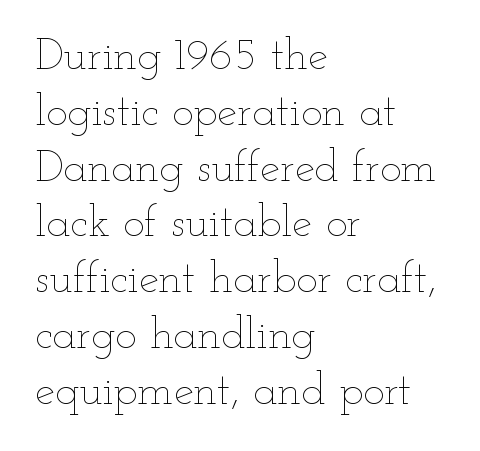
Q: Is the text bold? A: No.
Q: Is the text italic (slanted)? A: No, it is upright.
Q: Is the text underlined? A: No.
Q: How is the paragraph aligned? A: Left-aligned.
Q: Is the spacing between letters normal or unusually wide? A: Normal.
Q: Width (condensed, normal, or wide)? A: Wide.
Q: Stroke contrast? A: Low.
Q: x-height? A: Small.
Q: Monospaced? A: No.
